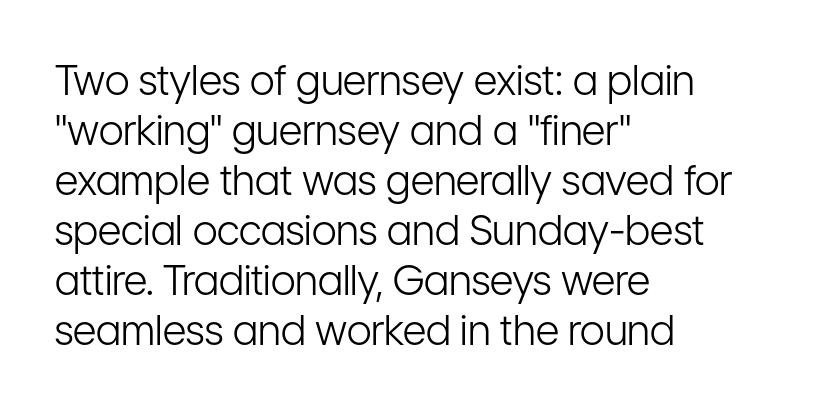
Nope, no serifs anywhere on these letters. Glance below the letters and you will spot only blank space. Here the designer chose a conventional face with non-uniform glyph widths. Here the glyphs are tracked normally, forming tight word shapes.
